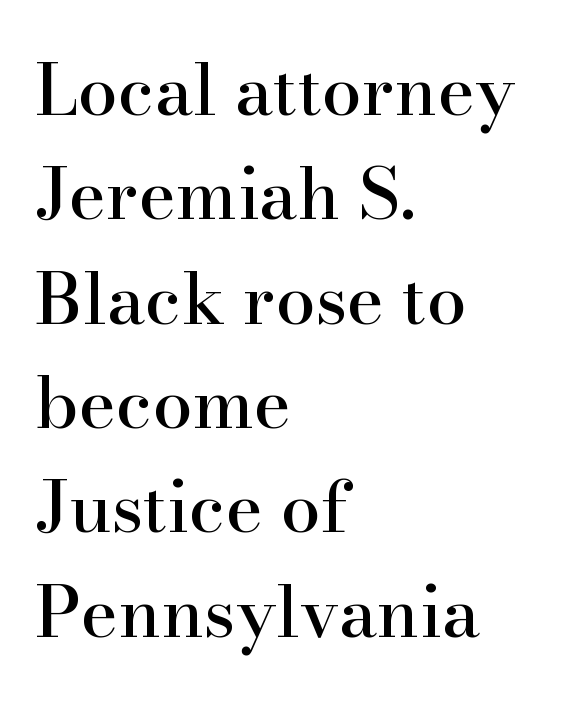
The image shows 71 px serif type, upright; set left-aligned, normal line spacing (1.47x), normal letter spacing, not underlined; high stroke contrast and a small x-height.
